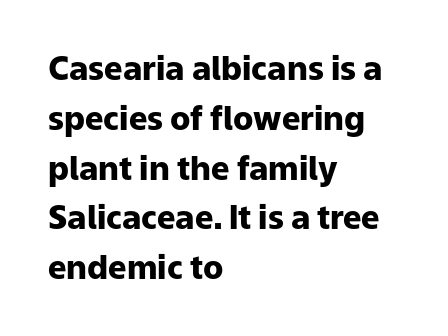
The image shows 33 px heavy sans-serif type, upright; set left-aligned, normal line spacing (1.51x), normal letter spacing, not underlined; low stroke contrast and a medium x-height.
